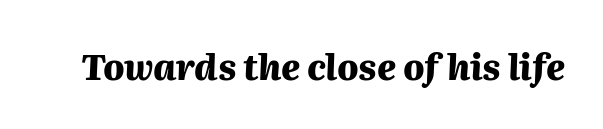
{"italic": "yes", "lean": "right", "slant_degrees": 2, "bold": "yes", "weight": "heavy", "width": "normal", "stroke_contrast": "medium", "x_height": "medium", "monospaced": "no", "underline": "no", "letter_spacing": "normal", "letter_spacing_em": 0.0, "glyph_px": 35}
